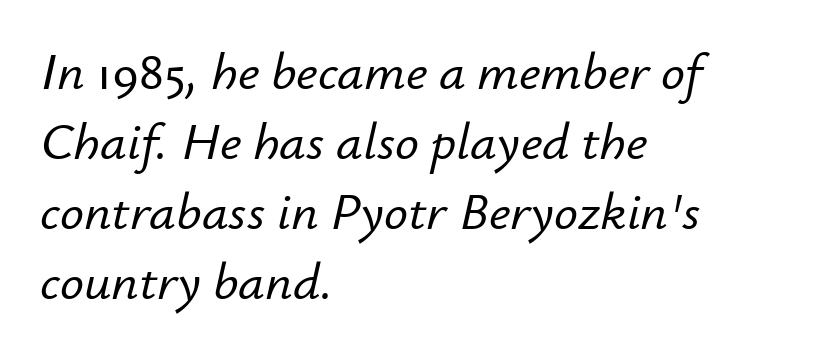
Q: Is the text italic (slanted)? A: Yes, it leans right by about 12 degrees.
Q: Is the text underlined? A: No.
Q: How is the paragraph aligned? A: Left-aligned.
Q: Is the spacing between letters normal or unusually wide? A: Normal.
Q: Is the spacing between lines tight, normal or loose? A: Normal.
Q: Width (condensed, normal, or wide)? A: Normal.
Q: Stroke contrast? A: Low.
Q: x-height? A: Small.
Q: Monospaced? A: No.
